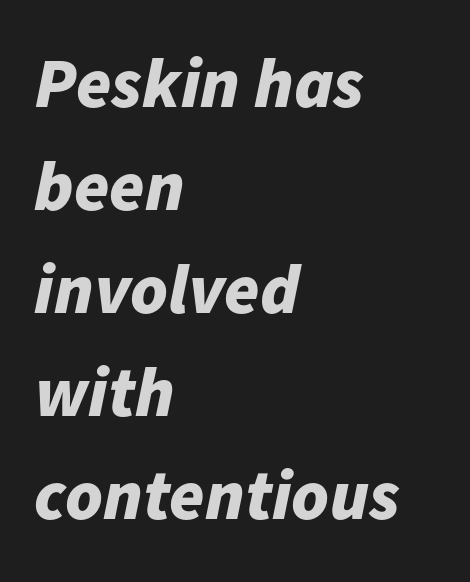
Check the space under the baseline: it is left empty. Horizontal alignment here is leftward, the default for most running prose. Horizontal bands of white between lines are of average thickness. Caption: bold face, heavy strokes.
